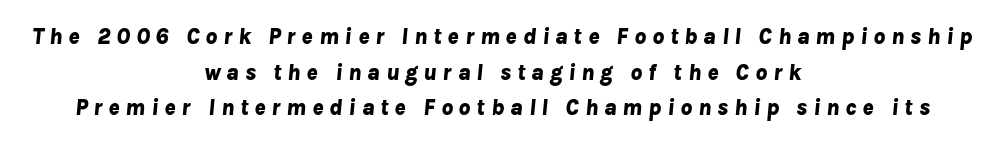
Q: Is the text bold? A: Yes.
Q: Is the text italic (slanted)? A: Yes, it leans right by about 8 degrees.
Q: Is the text underlined? A: No.
Q: How is the paragraph aligned? A: Centered.
Q: Is the spacing between letters normal or unusually wide? A: Unusually wide.
Q: Is the spacing between lines tight, normal or loose? A: Normal.
